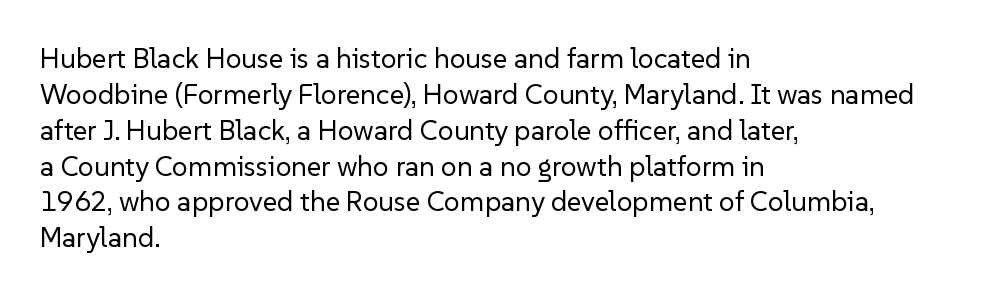
{"serif": "no", "italic": "no", "bold": "no", "weight": "regular", "width": "normal", "stroke_contrast": "low", "x_height": "medium", "monospaced": "no", "underline": "no", "align": "left", "line_spacing": "normal", "line_spacing_ratio": 1.28, "letter_spacing": "normal", "letter_spacing_em": 0.0, "glyph_px": 28}
